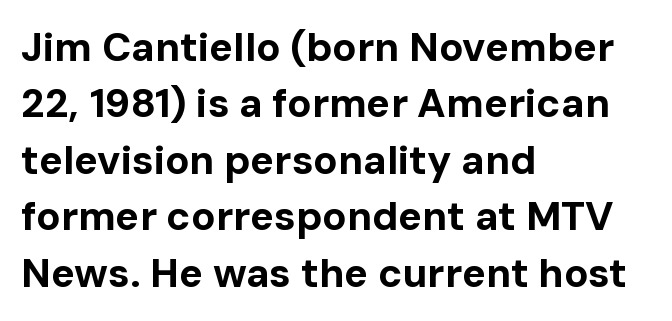
Q: Is the text bold? A: Yes.
Q: Is the text italic (slanted)? A: No, it is upright.
Q: Is the typeface a serif or a sans-serif typeface? A: Sans-serif.
Q: Is the text underlined? A: No.
Q: How is the paragraph aligned? A: Left-aligned.
Q: Is the spacing between letters normal or unusually wide? A: Normal.
Q: Is the spacing between lines tight, normal or loose? A: Normal.
Q: Width (condensed, normal, or wide)? A: Normal.
Q: Stroke contrast? A: Low.
Q: x-height? A: Medium.
Q: Monospaced? A: No.
